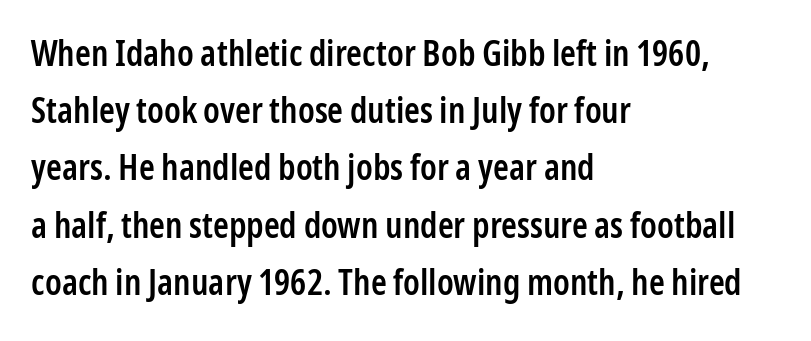
The image shows 36 px semibold, condensed sans-serif type, upright; set left-aligned, normal line spacing (1.59x), normal letter spacing, not underlined; low stroke contrast and a medium x-height.
